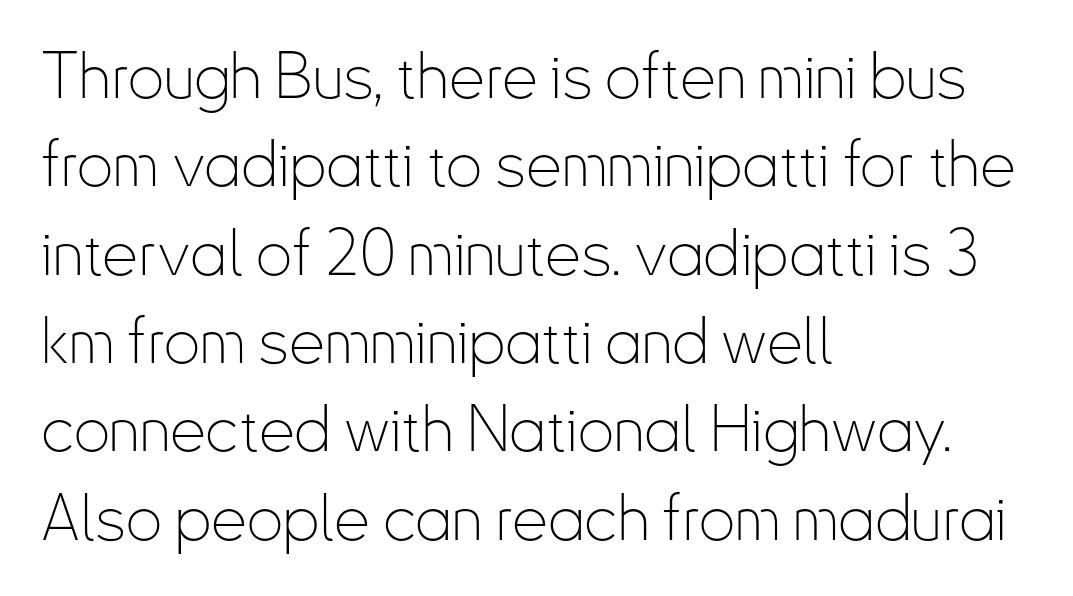
The image shows 64 px thin, condensed sans-serif type, upright; set left-aligned, normal line spacing (1.38x), normal letter spacing, not underlined; low stroke contrast and a small x-height.
